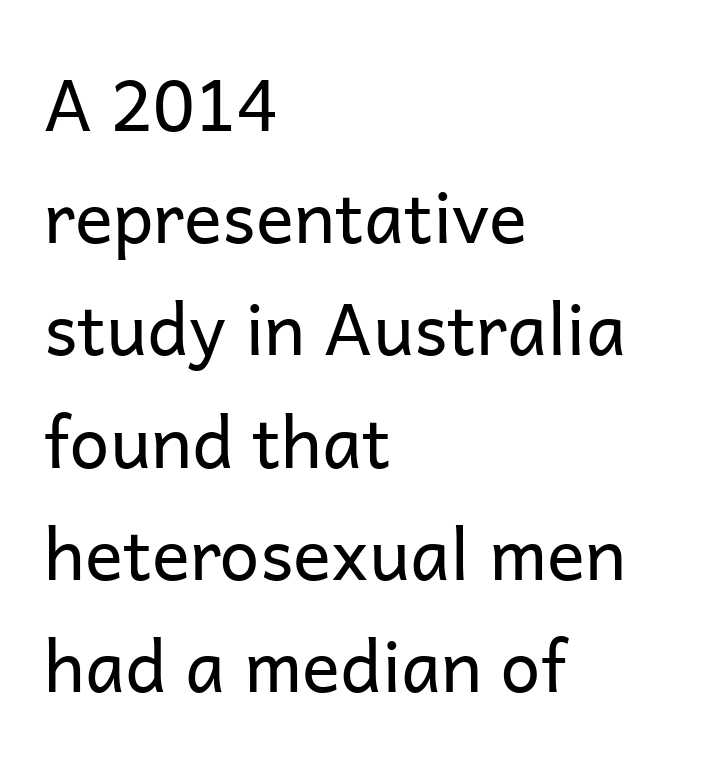
Compared with a centered layout, this one pins lines to the left instead. The passage shown stacks its lines at a standard gap. Notice how the stems are strictly vertical — no italics here. The strokes carry an ordinary text weight at most. The passage shown has conventional tracking throughout.
